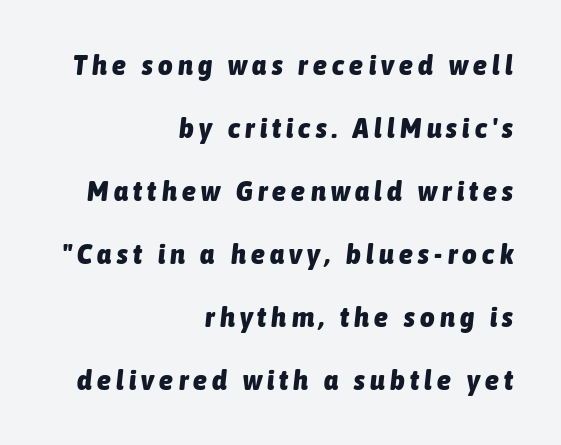
The image shows 28 px heavy, condensed type, italic (leaning right); set right-aligned, loose line spacing (2.25x), not underlined; low stroke contrast and a medium x-height.
